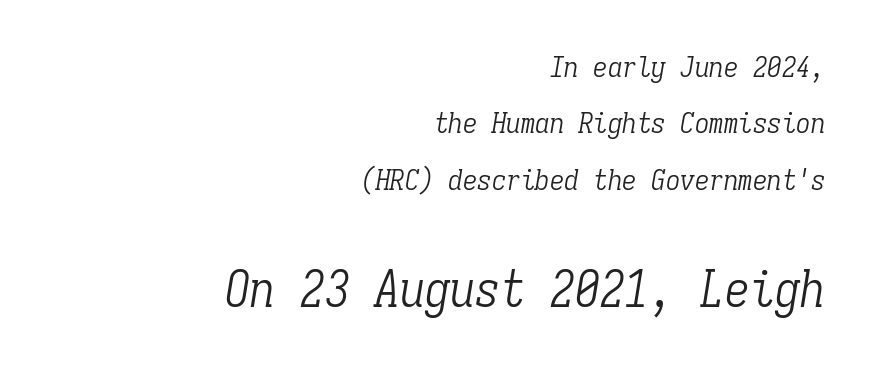
The image shows 50 px light, condensed serif type, italic (leaning right), monospaced; set right-aligned, loose line spacing (1.94x), normal letter spacing, not underlined; the second (bottom) block is 1.72x larger; low stroke contrast and a medium x-height.
